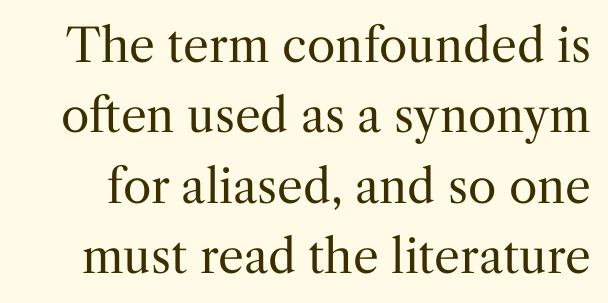
Q: Is the text bold? A: No.
Q: Is the text italic (slanted)? A: No, it is upright.
Q: Is the typeface a serif or a sans-serif typeface? A: Serif.
Q: Is the text underlined? A: No.
Q: Is the spacing between letters normal or unusually wide? A: Normal.
Q: Is the spacing between lines tight, normal or loose? A: Normal.
Q: Width (condensed, normal, or wide)? A: Normal.
Q: Stroke contrast? A: Medium.
Q: x-height? A: Medium.
Q: Monospaced? A: No.
